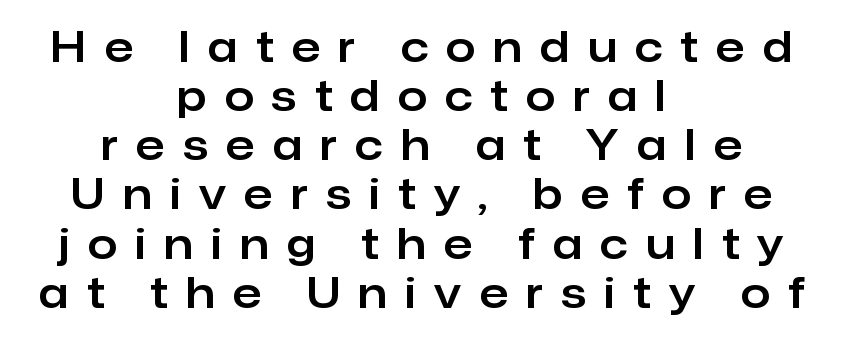
{"serif": "no", "italic": "no", "width": "normal", "stroke_contrast": "low", "x_height": "medium", "monospaced": "no", "underline": "no", "align": "center", "line_spacing_ratio": 1.17, "letter_spacing": "wide", "letter_spacing_em": 0.44, "glyph_px": 42}
